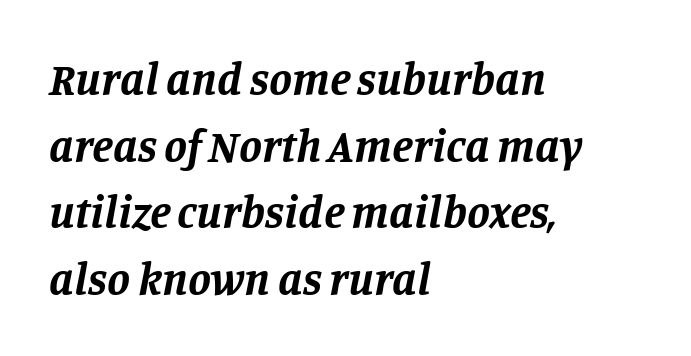
Characters follow at the spacing the type designer built in. Unmarked baselines from the first word to the last. Looking at the ascenders, they clearly lean. The face used here has the dense, thick strokes of a bold.
